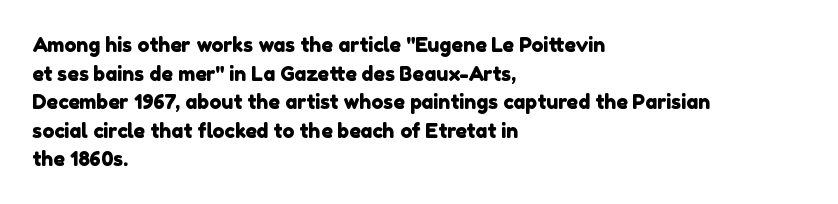
Teacher's note: observe the even left margin — that is flush-left alignment. The foot of each line stays bare and open. Horizontal bands of white between lines are of average thickness. No extra tracking has been applied to these lines.
